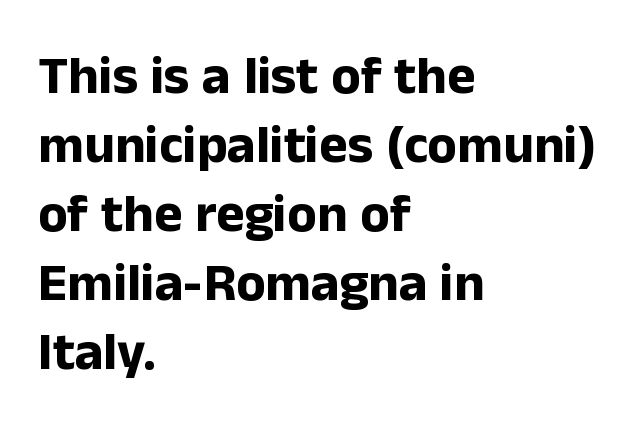
The image shows 54 px bold sans-serif type, upright; set left-aligned, normal line spacing (1.28x), normal letter spacing, not underlined; low stroke contrast and a medium x-height.
